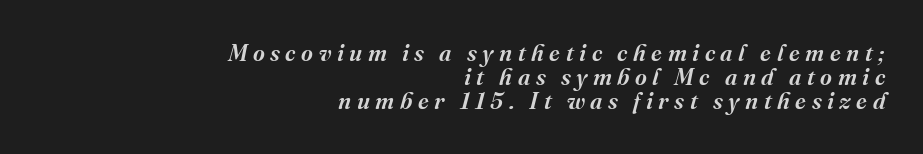
{"italic": "yes", "lean": "right", "slant_degrees": 16, "underline": "no", "align": "right", "line_spacing": "tight", "line_spacing_ratio": 1.05, "letter_spacing": "wide", "letter_spacing_em": 0.24, "glyph_px": 23}
